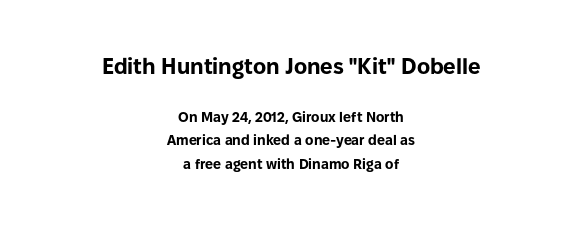
Is the block centered? Yes — each line is placed symmetrically about the middle. The foot of each line stays bare and open. What's the leading like? Ordinary, nothing unusual. Type size steps down from the first block to the second. Letter spacing: default. The face used here has the dense, thick strokes of a bold.
